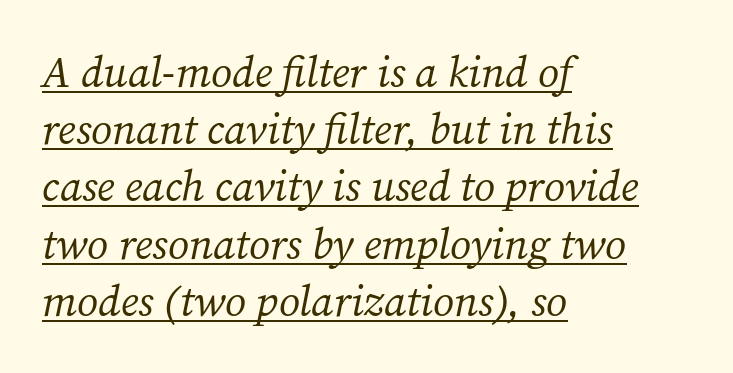
Q: Is the text bold? A: No.
Q: Is the text italic (slanted)? A: Yes, it leans right by about 12 degrees.
Q: Is the typeface a serif or a sans-serif typeface? A: Serif.
Q: Is the text underlined? A: Yes.
Q: How is the paragraph aligned? A: Left-aligned.
Q: Is the spacing between letters normal or unusually wide? A: Normal.
Q: Is the spacing between lines tight, normal or loose? A: Normal.
Q: Width (condensed, normal, or wide)? A: Normal.
Q: Stroke contrast? A: Medium.
Q: x-height? A: Medium.
Q: Monospaced? A: No.
